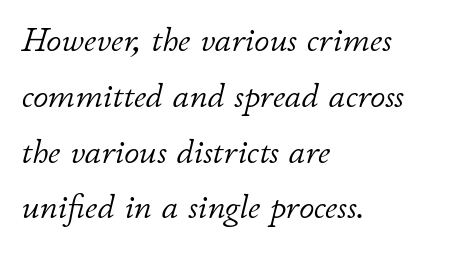
Q: Is the text bold? A: No.
Q: Is the text italic (slanted)? A: Yes, it leans right by about 11 degrees.
Q: Is the text underlined? A: No.
Q: How is the paragraph aligned? A: Left-aligned.
Q: Is the spacing between letters normal or unusually wide? A: Normal.
Q: Is the spacing between lines tight, normal or loose? A: Normal.
Q: Width (condensed, normal, or wide)? A: Normal.
Q: Stroke contrast? A: Low.
Q: x-height? A: Small.
Q: Monospaced? A: No.
